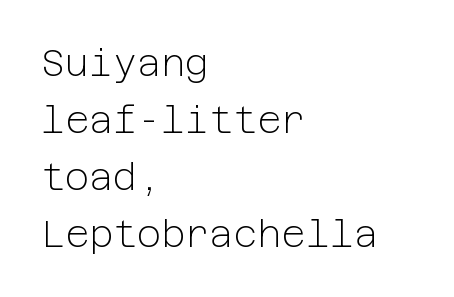
{"serif": "no", "italic": "no", "bold": "no", "weight": "light", "width": "normal", "stroke_contrast": "low", "x_height": "medium", "underline": "no", "align": "left", "line_spacing": "normal", "line_spacing_ratio": 1.54, "letter_spacing": "normal", "letter_spacing_em": 0.0, "glyph_px": 37}
